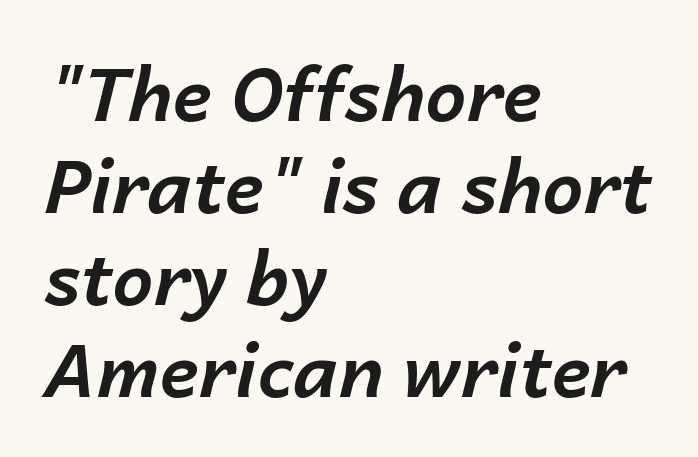
The image shows 73 px bold type, italic (leaning right); set left-aligned, normal line spacing (1.26x), normal letter spacing, not underlined; low stroke contrast and a medium x-height.
